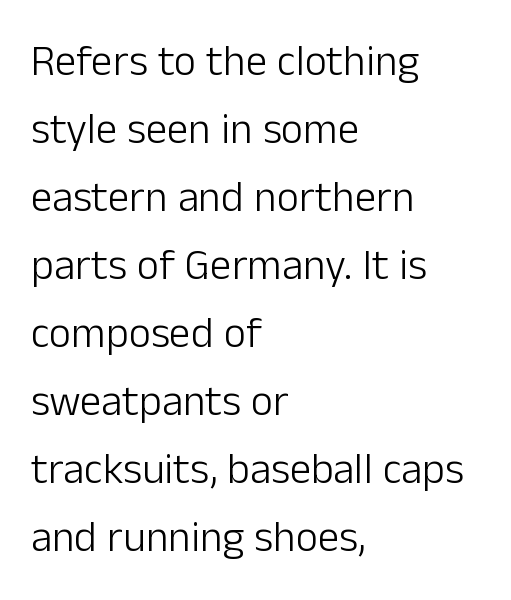
The image shows 43 px light sans-serif type, upright; set left-aligned, normal line spacing (1.58x), normal letter spacing, not underlined; low stroke contrast and a medium x-height.
